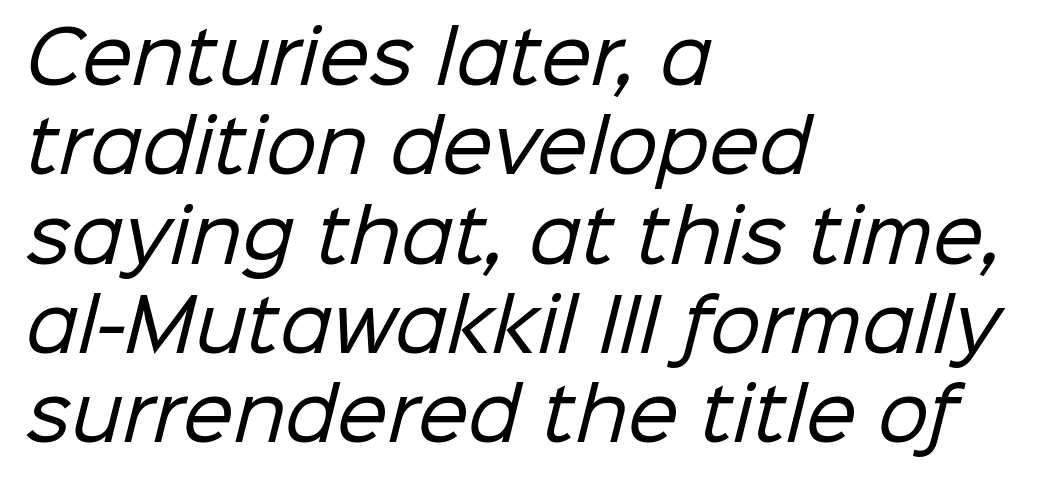
{"serif": "no", "bold": "no", "weight": "regular", "width": "normal", "stroke_contrast": "low", "x_height": "medium", "monospaced": "no", "underline": "no", "align": "left", "line_spacing_ratio": 1.24, "letter_spacing": "normal", "letter_spacing_em": 0.0, "glyph_px": 72}
